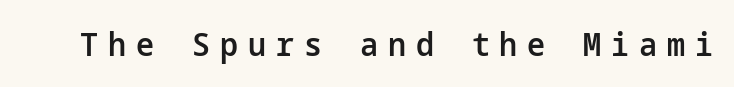
{"serif": "no", "italic": "no", "bold": "semi", "weight": "semibold", "width": "normal", "stroke_contrast": "low", "x_height": "medium", "underline": "no", "letter_spacing": "wide", "letter_spacing_em": 0.31, "glyph_px": 32}
